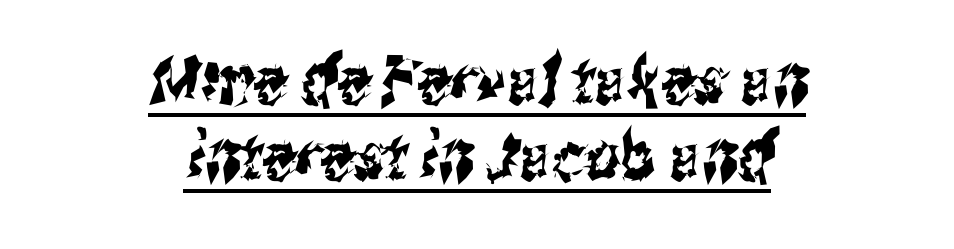
{"serif": "no", "width": "condensed", "stroke_contrast": "medium", "x_height": "medium", "monospaced": "no", "underline": "yes", "align": "center", "line_spacing": "tight", "line_spacing_ratio": 1.14, "letter_spacing": "normal", "letter_spacing_em": 0.0, "glyph_px": 67}
